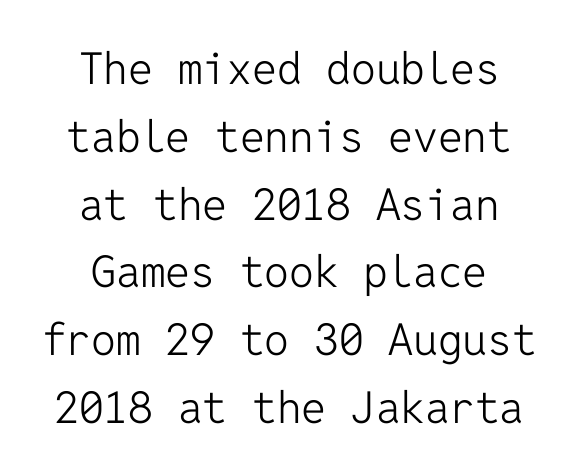
Each letter's strokes conclude bluntly, with no projecting serifs. Do the letters lean? They stand straight. Every row of glyphs is offset so its center matches the block's center. This sample has the even, mechanical cadence of fixed-width lettering. No word sits above an underline. Glyph-to-glyph distance matches everyday printed text.
